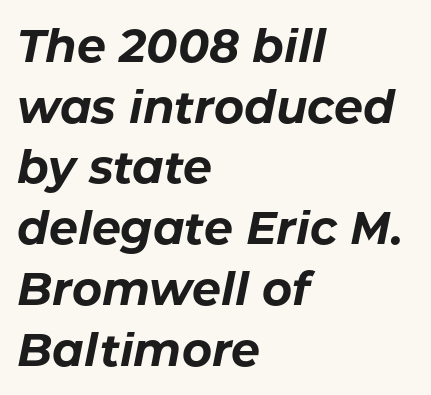
Q: Is the text bold? A: Yes.
Q: Is the text italic (slanted)? A: Yes, it leans right by about 11 degrees.
Q: Is the text underlined? A: No.
Q: How is the paragraph aligned? A: Left-aligned.
Q: Is the spacing between letters normal or unusually wide? A: Normal.
Q: Is the spacing between lines tight, normal or loose? A: Normal.
Q: Width (condensed, normal, or wide)? A: Normal.
Q: Stroke contrast? A: Low.
Q: x-height? A: Medium.
Q: Monospaced? A: No.
